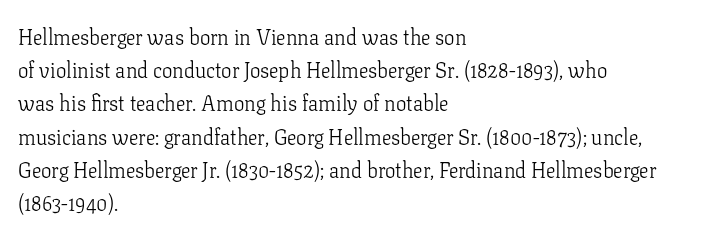
The face looks like a standard text weight, possibly lighter. Short and long lines alike share a common starting point at left. Vertically, the passage feels balanced, rows spaced as you'd expect. A bare baseline throughout the passage. Here the glyphs are tracked normally, forming tight word shapes.
